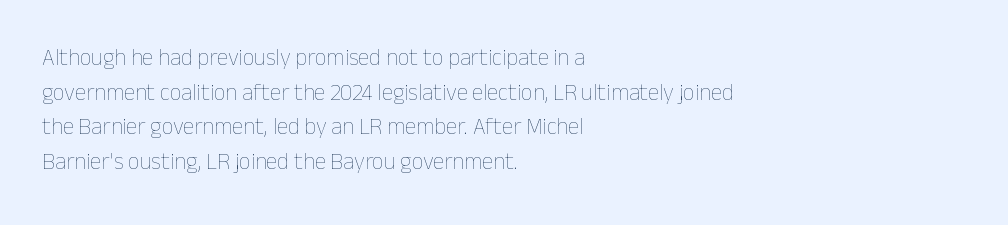
The image shows 23 px text type, upright; set left-aligned, normal line spacing (1.51x), normal letter spacing, not underlined.
